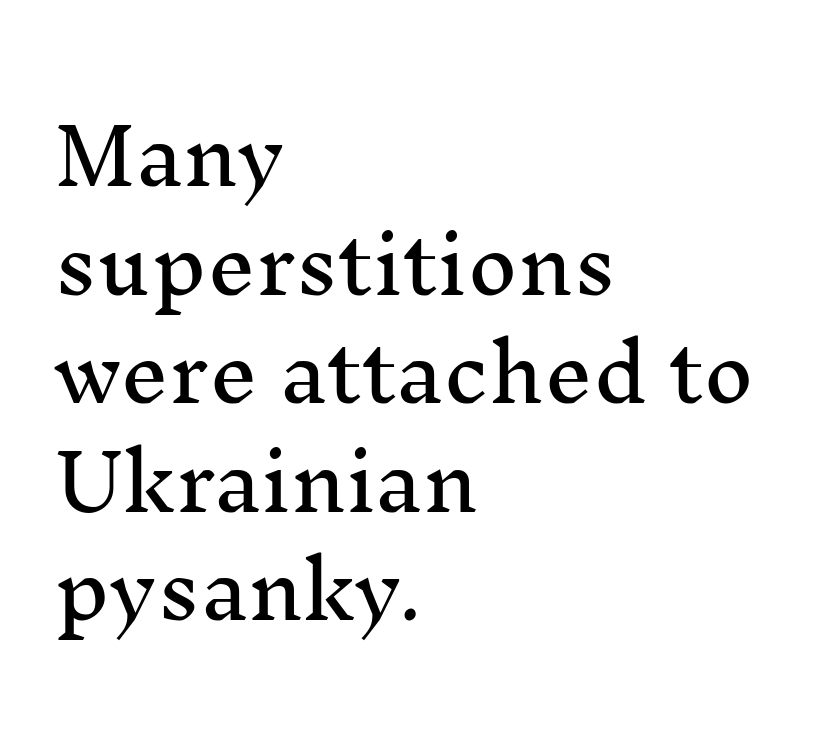
Beneath every word, the page is bare. The face used here is proportionally spaced, like ordinary book or web type. The typeface chosen for these lines features serifs. Students, observe: this is what conventionally led text looks like. Compared with a centered layout, this one pins lines to the left instead. The gaps between neighbouring characters are ordinary and unremarkable.
